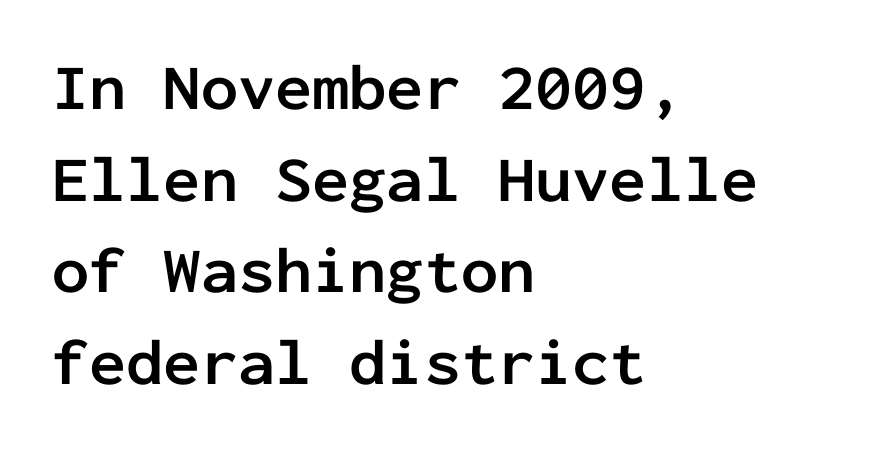
Q: Is the text bold? A: Yes.
Q: Is the text italic (slanted)? A: No, it is upright.
Q: Is the typeface a serif or a sans-serif typeface? A: Sans-serif.
Q: Is the text underlined? A: No.
Q: How is the paragraph aligned? A: Left-aligned.
Q: Is the spacing between letters normal or unusually wide? A: Normal.
Q: Is the spacing between lines tight, normal or loose? A: Normal.
Q: Width (condensed, normal, or wide)? A: Normal.
Q: Stroke contrast? A: Low.
Q: x-height? A: Medium.
Q: Monospaced? A: Yes.
